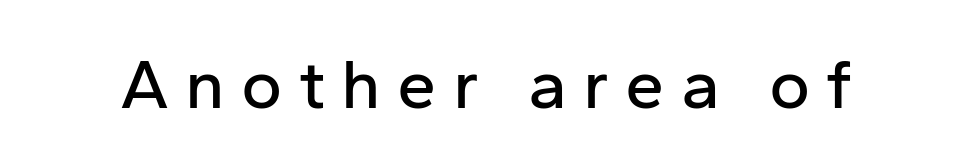
This sample uses a sans-serif face. The letters are spread apart with noticeably loose tracking. Unlike italic type, these characters show no tilt at all. No word sits above an underline.
